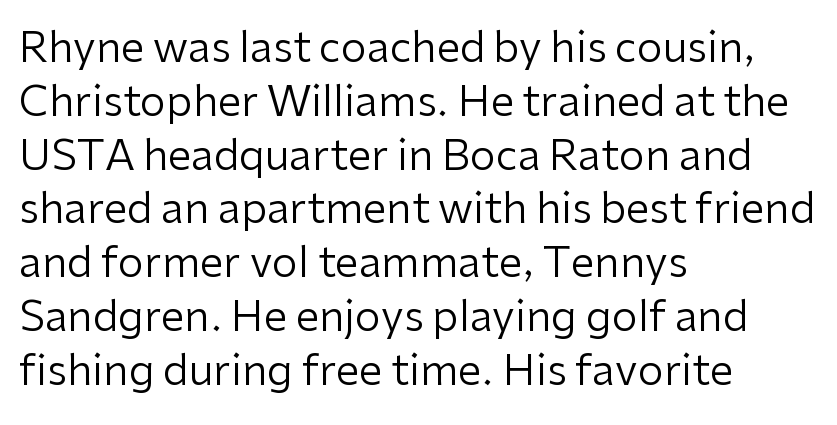
Evenly set lines give the paragraph a standard silhouette. The space directly below the letters is spotless. This sample uses an upright cut, with every glyph sitting square on the baseline. The typeface chosen for these lines omits serifs.
